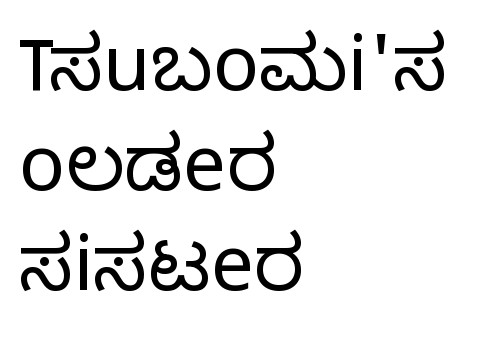
The image shows 77 px light sans-serif type, upright; set left-aligned, normal line spacing (1.3x), normal letter spacing, not underlined; low stroke contrast and a medium x-height.
